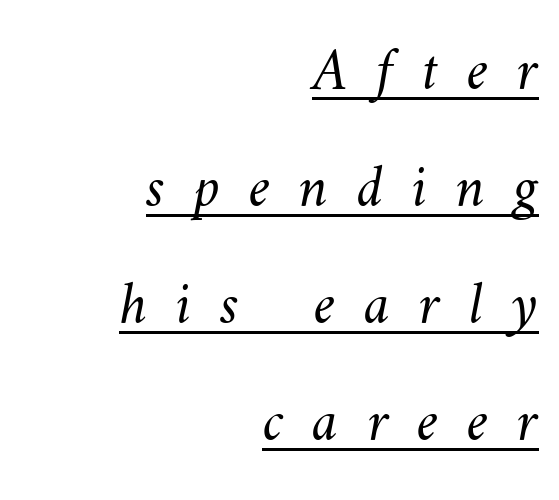
{"bold": "no", "weight": "light", "width": "normal", "stroke_contrast": "medium", "x_height": "small", "monospaced": "no", "underline": "yes", "align": "right", "line_spacing": "loose", "line_spacing_ratio": 1.95, "letter_spacing": "wide", "letter_spacing_em": 0.48, "glyph_px": 60}
